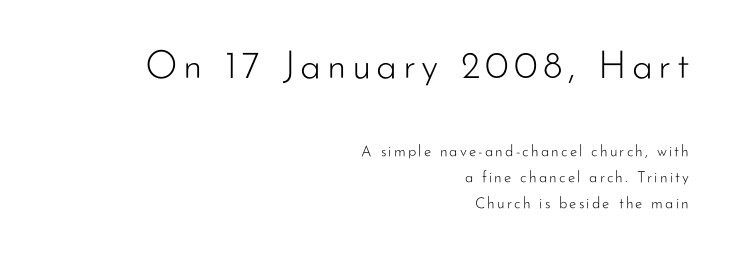
{"serif": "no", "italic": "no", "bold": "no", "weight": "light", "width": "normal", "stroke_contrast": "low", "x_height": "small", "monospaced": "no", "underline": "no", "align": "right", "line_spacing_ratio": 1.71, "larger_block": "first", "size_ratio": 2.53, "glyph_px": 38}
